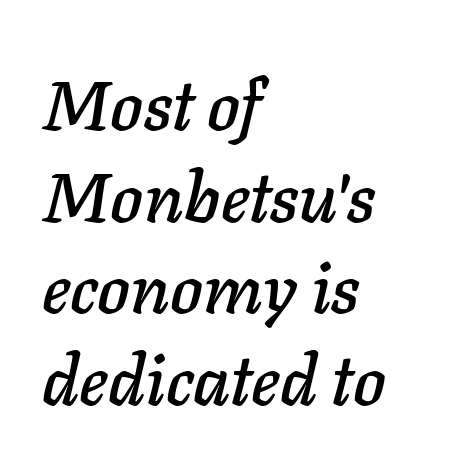
Horizontal alignment here is leftward, the default for most running prose. A typesetter would mark this as italic. Compared with typical paragraphs, the rows here are spaced about the same. Proportional: the letters do not fall into vertical columns. The gaps between neighbouring characters are ordinary and unremarkable. Bare-footed words on every line.
